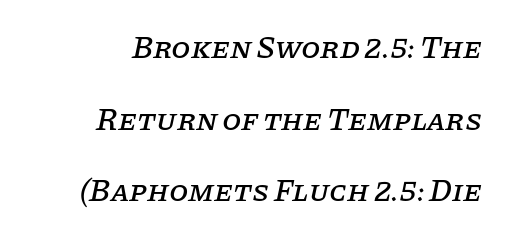
The image shows 31 px serif type, italic (leaning right); set right-aligned, loose line spacing (2.31x), normal letter spacing, not underlined; low stroke contrast and a large x-height.
